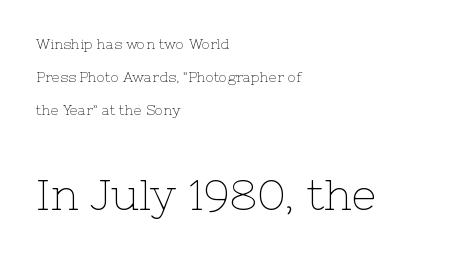
{"serif": "yes", "italic": "no", "bold": "no", "weight": "thin", "width": "normal", "stroke_contrast": "low", "x_height": "medium", "monospaced": "no", "underline": "no", "align": "left", "line_spacing": "loose", "line_spacing_ratio": 2.36, "letter_spacing": "normal", "letter_spacing_em": 0.0, "larger_block": "second", "size_ratio": 3.07, "glyph_px": 43}
